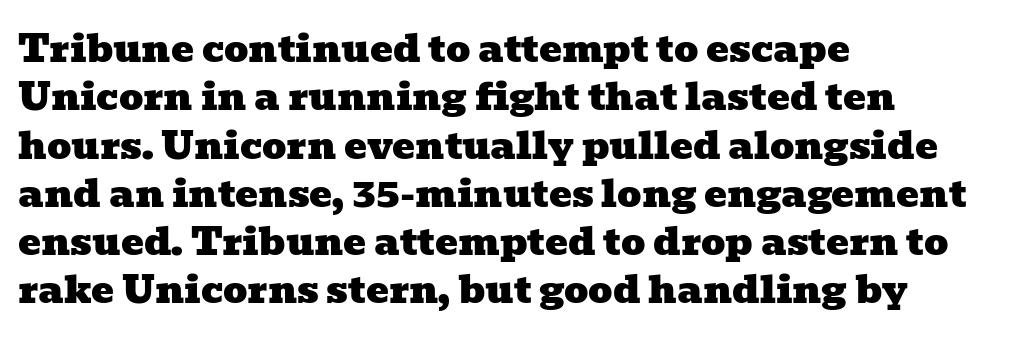
Q: Is the typeface a serif or a sans-serif typeface? A: Serif.
Q: Is the text underlined? A: No.
Q: How is the paragraph aligned? A: Left-aligned.
Q: Is the spacing between letters normal or unusually wide? A: Normal.
Q: Is the spacing between lines tight, normal or loose? A: Normal.
Q: Width (condensed, normal, or wide)? A: Wide.
Q: Stroke contrast? A: Low.
Q: x-height? A: Medium.
Q: Monospaced? A: No.
